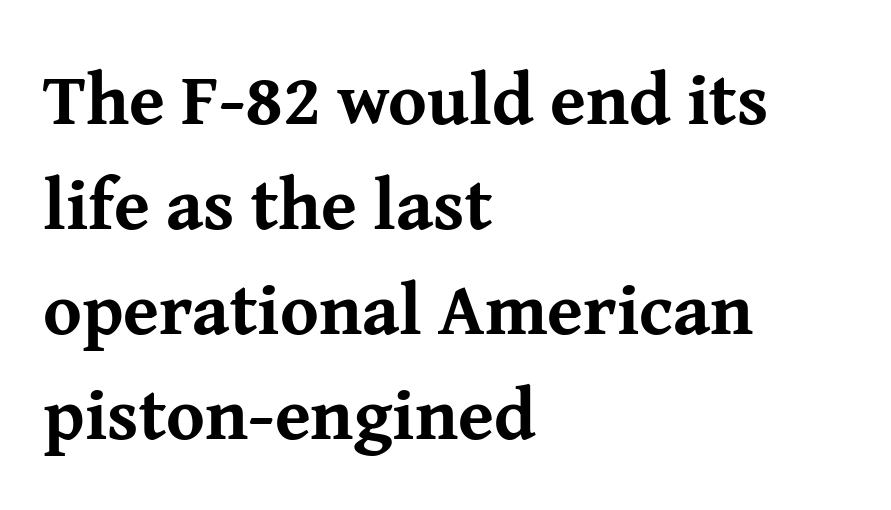
{"serif": "yes", "italic": "no", "bold": "yes", "weight": "bold", "width": "normal", "stroke_contrast": "medium", "x_height": "medium", "monospaced": "no", "underline": "no", "align": "left", "line_spacing": "normal", "line_spacing_ratio": 1.44, "letter_spacing": "normal", "letter_spacing_em": 0.0, "glyph_px": 73}
